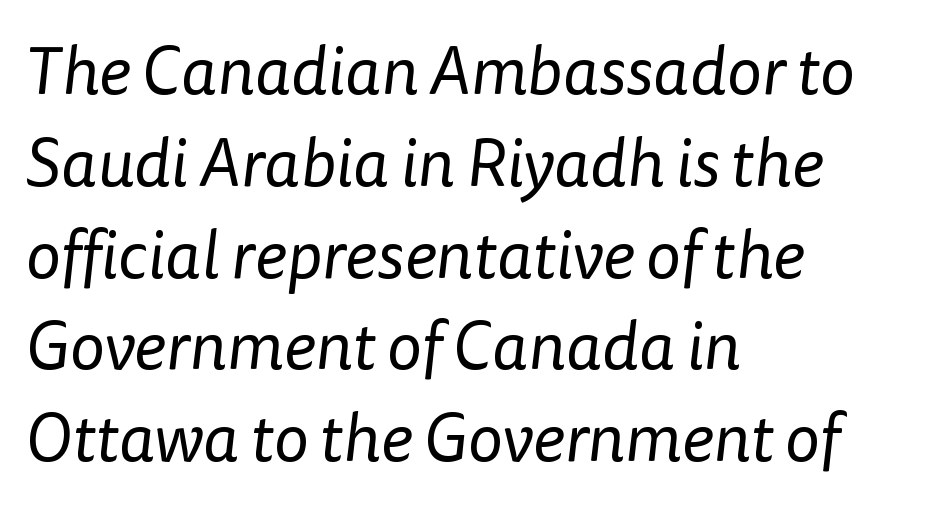
No letter is thick-stroked: the sample isn't bold. These lines are rendered in a variable-pitch font. The text block is weighted toward the left margin, trailing off unevenly rightward. Serifs: no, the terminals of the letterforms are clean.
